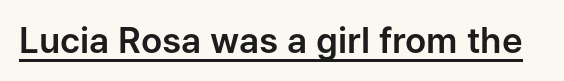
Q: Is the text italic (slanted)? A: No, it is upright.
Q: Is the typeface a serif or a sans-serif typeface? A: Sans-serif.
Q: Is the text underlined? A: Yes.
Q: Is the spacing between letters normal or unusually wide? A: Normal.
Q: Width (condensed, normal, or wide)? A: Normal.
Q: Stroke contrast? A: Low.
Q: x-height? A: Medium.
Q: Monospaced? A: No.
